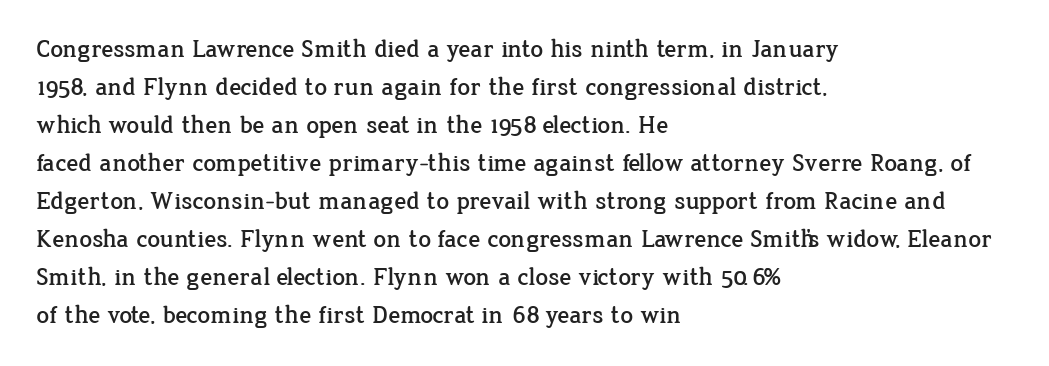
The image shows 25 px text type, upright; set left-aligned, normal line spacing (1.52x), normal letter spacing, not underlined.
